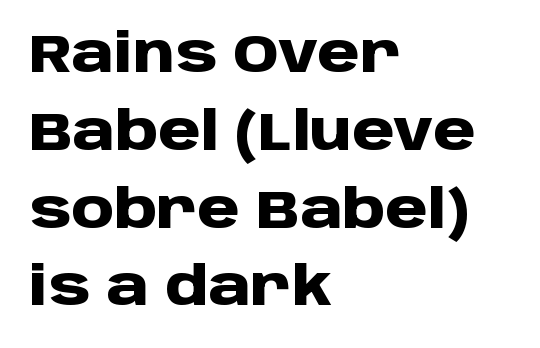
{"serif": "no", "italic": "no", "bold": "yes", "weight": "heavy", "width": "normal", "stroke_contrast": "low", "x_height": "large", "monospaced": "no", "underline": "no", "align": "left", "line_spacing": "normal", "line_spacing_ratio": 1.44, "letter_spacing": "normal", "letter_spacing_em": 0.0, "glyph_px": 54}
